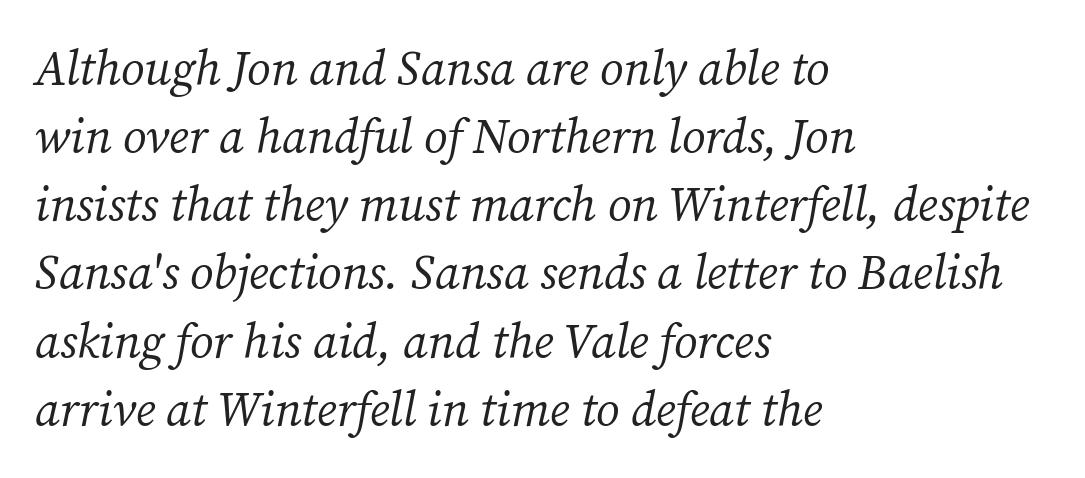
{"serif": "yes", "italic": "yes", "lean": "right", "slant_degrees": 12, "bold": "no", "weight": "regular", "width": "normal", "stroke_contrast": "medium", "x_height": "medium", "monospaced": "no", "underline": "no", "align": "left", "line_spacing": "normal", "line_spacing_ratio": 1.42, "letter_spacing": "normal", "letter_spacing_em": 0.0, "glyph_px": 48}
